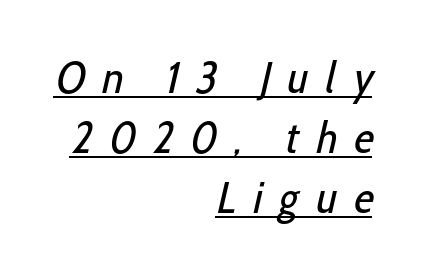
{"serif": "no", "bold": "no", "weight": "regular", "width": "condensed", "stroke_contrast": "low", "x_height": "medium", "monospaced": "no", "underline": "yes", "align": "right", "line_spacing": "normal", "line_spacing_ratio": 1.36, "letter_spacing": "wide", "letter_spacing_em": 0.39, "glyph_px": 44}
